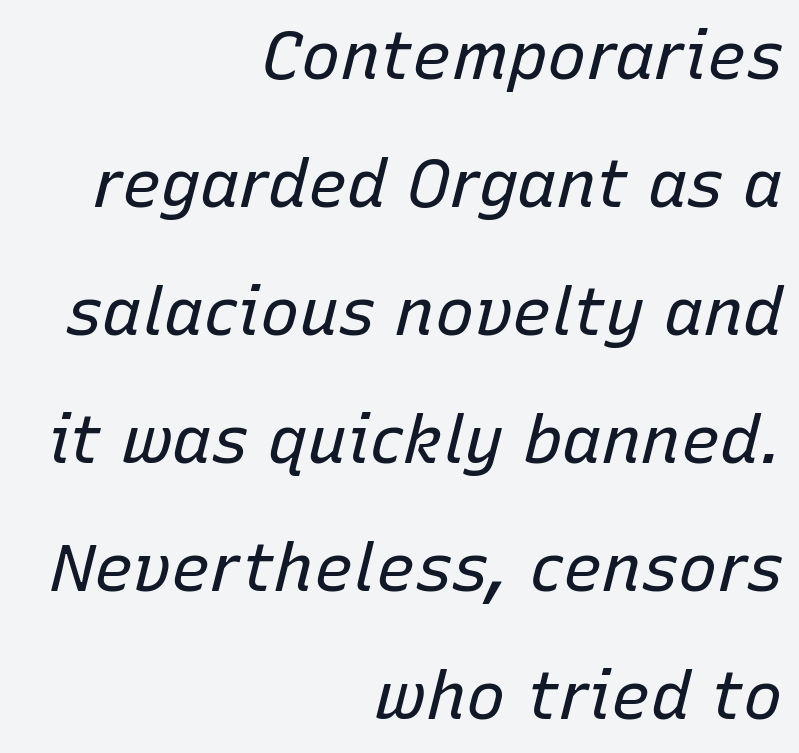
{"italic": "yes", "lean": "right", "slant_degrees": 15, "bold": "no", "weight": "regular", "width": "normal", "stroke_contrast": "low", "x_height": "medium", "monospaced": "no", "underline": "no", "align": "right", "line_spacing": "loose", "line_spacing_ratio": 1.94, "letter_spacing": "normal", "letter_spacing_em": 0.0, "glyph_px": 66}
